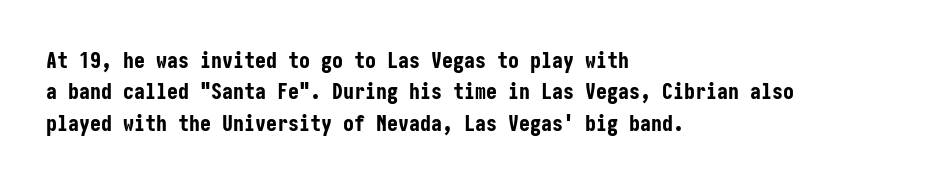
{"italic": "no", "bold": "yes", "underline": "no", "align": "left", "line_spacing": "normal", "line_spacing_ratio": 1.43, "letter_spacing": "normal", "letter_spacing_em": 0.0, "glyph_px": 22}
